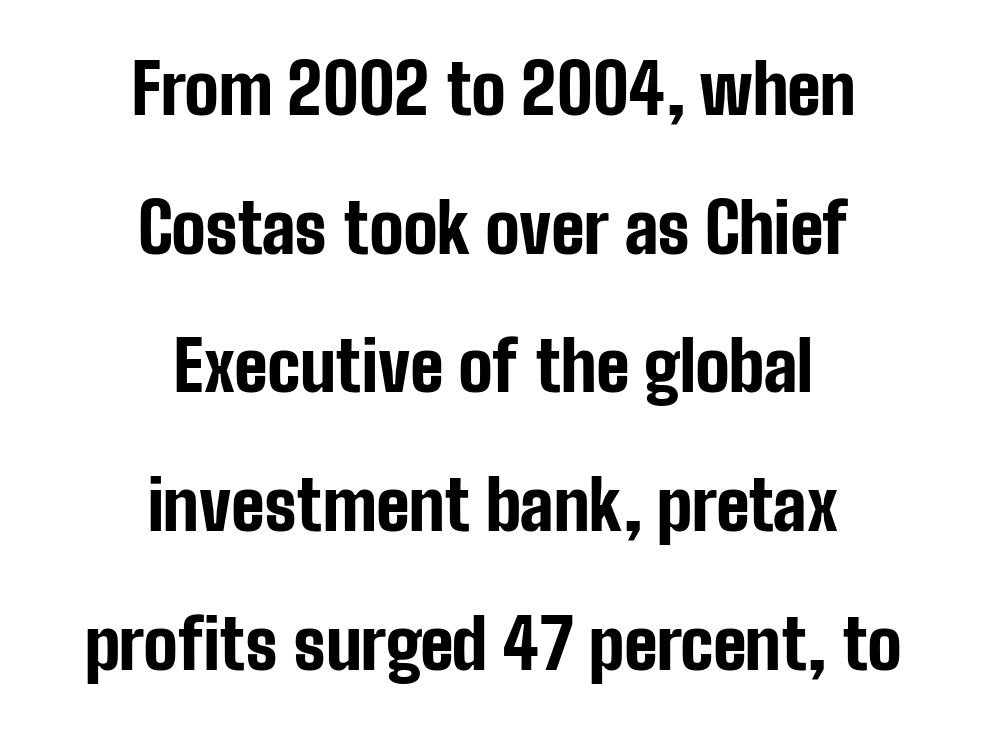
The image shows 68 px bold, condensed sans-serif type, upright; set centered, loose line spacing (2.04x), normal letter spacing, not underlined; low stroke contrast and a medium x-height.
